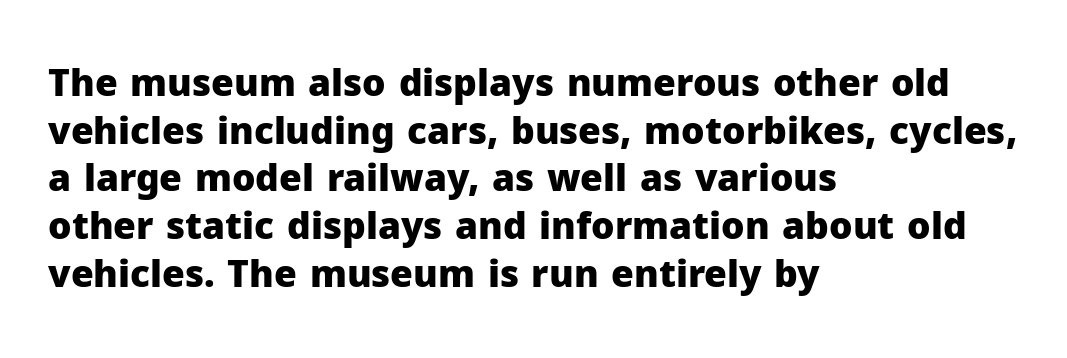
The image shows 37 px heavy sans-serif type, upright; set left-aligned, normal line spacing (1.29x), normal letter spacing, not underlined; low stroke contrast and a medium x-height.
